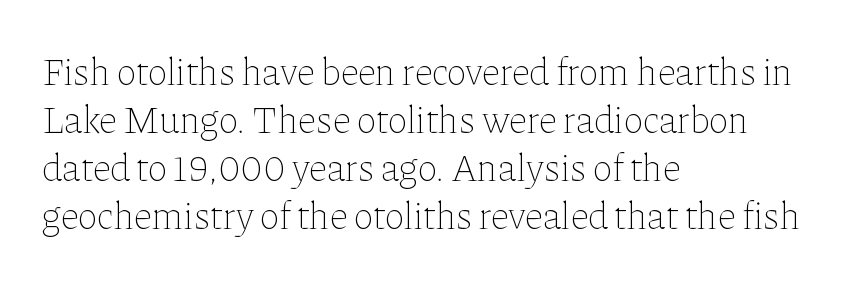
Q: Is the text bold? A: No.
Q: Is the text italic (slanted)? A: No, it is upright.
Q: Is the text underlined? A: No.
Q: How is the paragraph aligned? A: Left-aligned.
Q: Is the spacing between letters normal or unusually wide? A: Normal.
Q: Is the spacing between lines tight, normal or loose? A: Normal.
Q: Width (condensed, normal, or wide)? A: Normal.
Q: Stroke contrast? A: Low.
Q: x-height? A: Medium.
Q: Monospaced? A: No.
